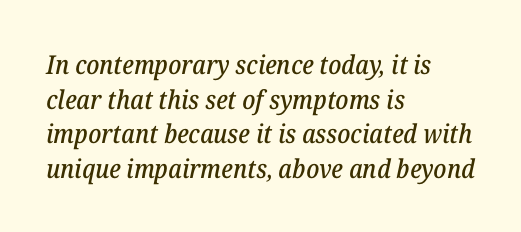
{"italic": "yes", "lean": "right", "slant_degrees": 12, "underline": "no", "align": "left", "line_spacing": "normal", "line_spacing_ratio": 1.33, "letter_spacing": "normal", "letter_spacing_em": 0.0, "glyph_px": 26}
